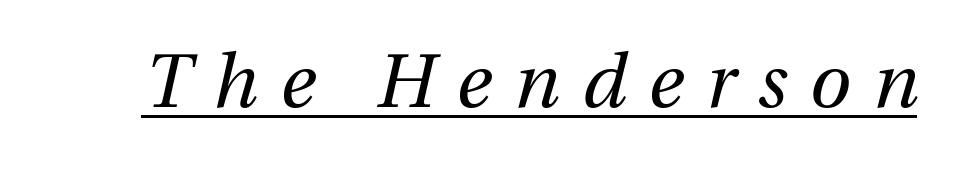
The image shows 75 px regular-weight type, italic (leaning right); set unusually wide letter spacing (+0.3 em), underlined; medium stroke contrast and a medium x-height.
